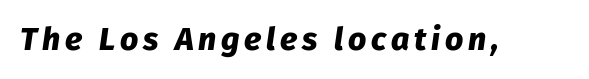
The image shows 32 px heavy type, italic (leaning right); set not underlined; low stroke contrast and a medium x-height.
